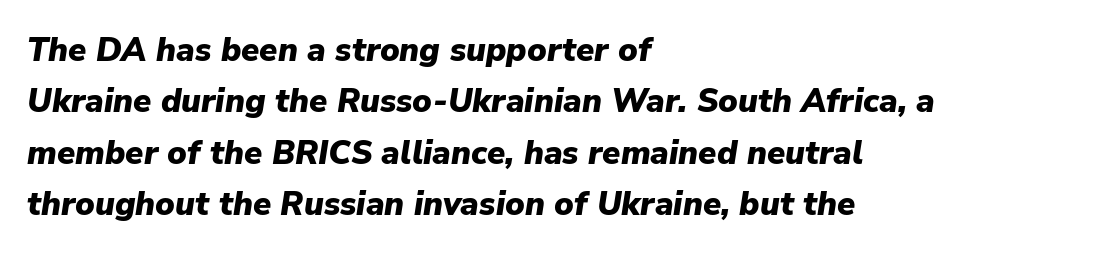
The image shows 33 px heavy type, italic (leaning right); set left-aligned, normal line spacing (1.56x), normal letter spacing, not underlined; low stroke contrast and a medium x-height.
